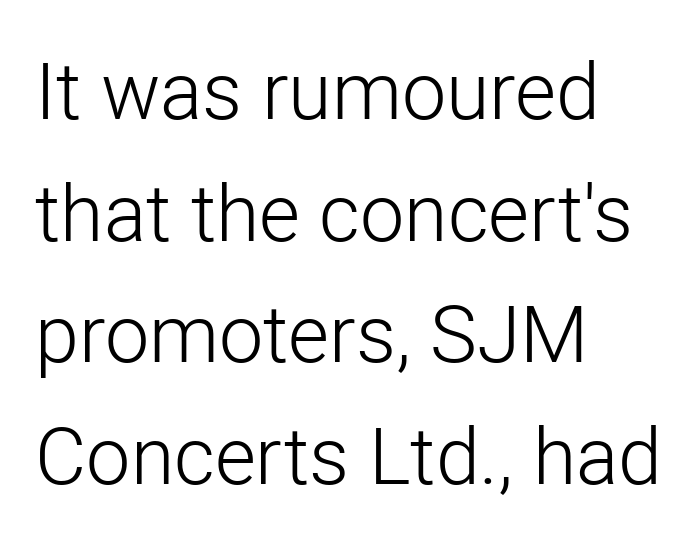
The image shows 79 px light sans-serif type, upright; set left-aligned, normal line spacing (1.54x), normal letter spacing, not underlined; low stroke contrast and a medium x-height.
